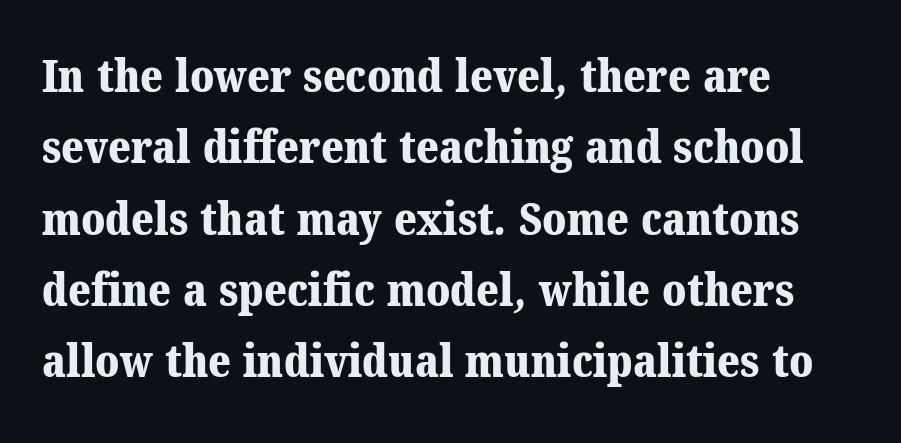
This sample uses plain, unmodified letter spacing. Does the copy run flush right? No — it runs flush left. The rows are spaced the way most documents space them. The passage shown is typed in a proportional face where columns would drift.
